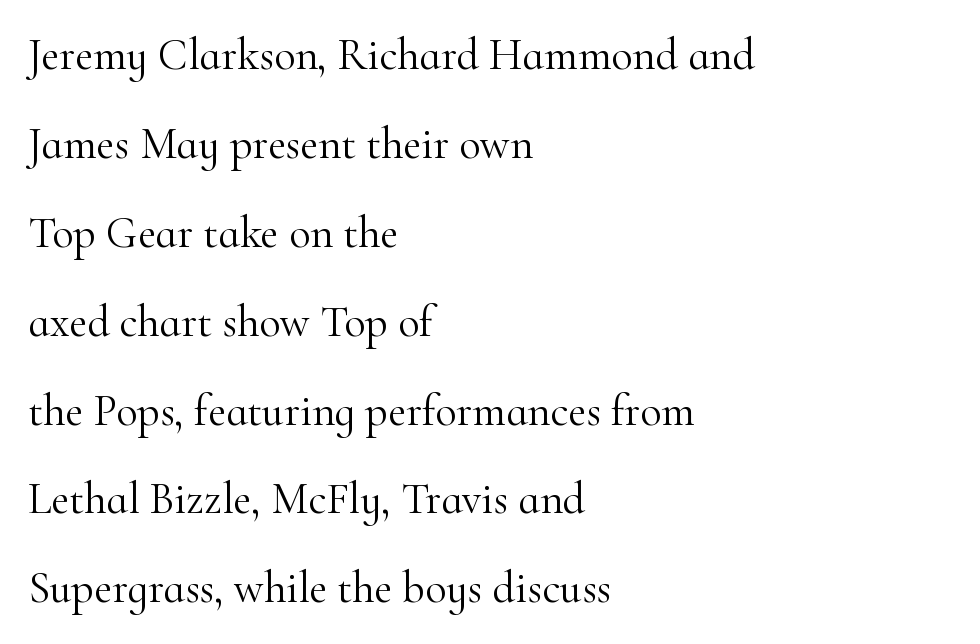
Spacing verdict: proportional, widths tailored to each character. Every character sits straight up, as roman type does. A typesetter would label this face a serif. Reading down the column, the eye jumps a long way to each next line. Nobody touched the tracking dial on this one.
